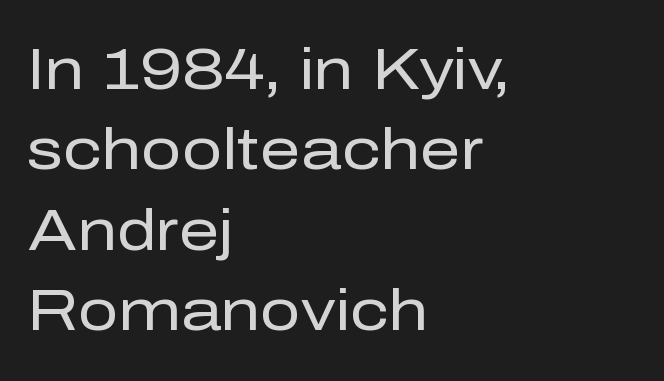
Q: Is the text bold? A: No.
Q: Is the text italic (slanted)? A: No, it is upright.
Q: Is the typeface a serif or a sans-serif typeface? A: Sans-serif.
Q: Is the text underlined? A: No.
Q: How is the paragraph aligned? A: Left-aligned.
Q: Is the spacing between letters normal or unusually wide? A: Normal.
Q: Is the spacing between lines tight, normal or loose? A: Normal.
Q: Width (condensed, normal, or wide)? A: Normal.
Q: Stroke contrast? A: Low.
Q: x-height? A: Medium.
Q: Monospaced? A: No.
